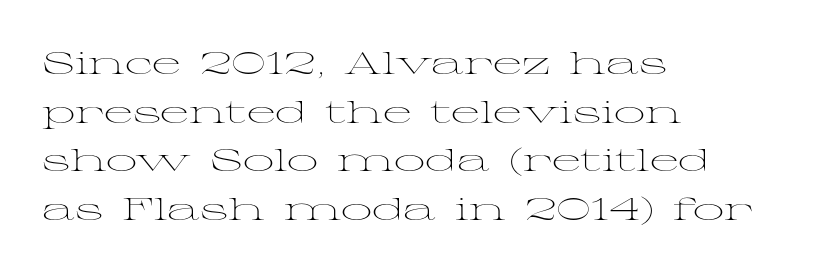
The image shows 31 px light, wide serif type, upright; set left-aligned, normal line spacing (1.57x), normal letter spacing, not underlined; medium stroke contrast and a medium x-height.
